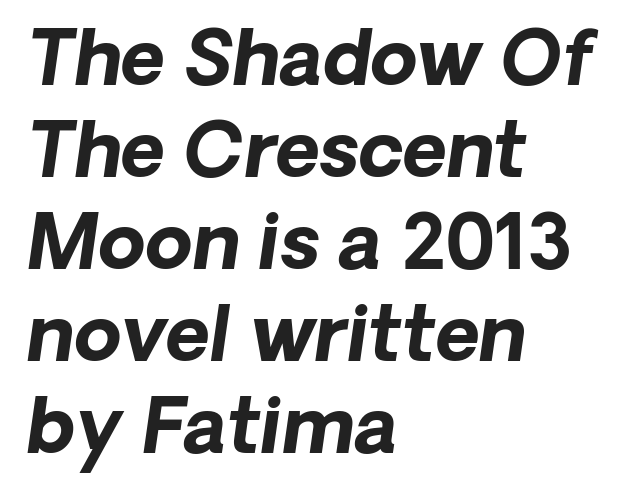
The image shows 76 px bold sans-serif type; set left-aligned, line spacing 1.21x, normal letter spacing, not underlined; low stroke contrast and a medium x-height.
